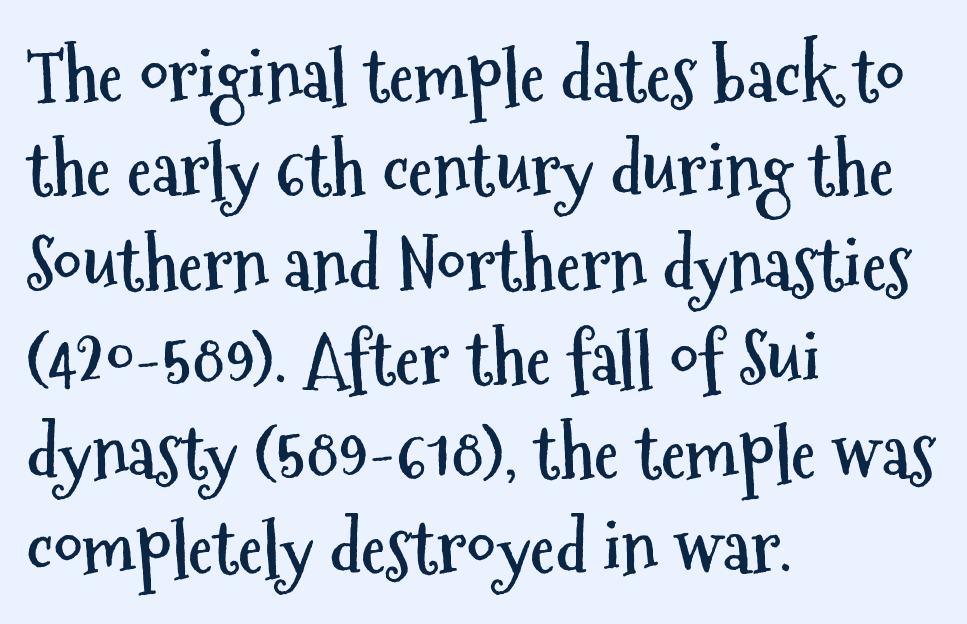
The image shows 72 px semibold, condensed sans-serif type, upright; set left-aligned, normal line spacing (1.31x), normal letter spacing, not underlined; medium stroke contrast and a medium x-height.
